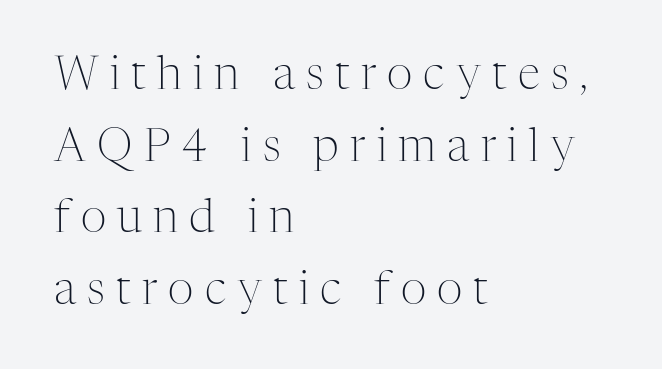
The image shows 45 px light serif type, upright; set left-aligned, normal line spacing (1.59x), unusually wide letter spacing (+0.25 em), not underlined; medium stroke contrast and a medium x-height.
